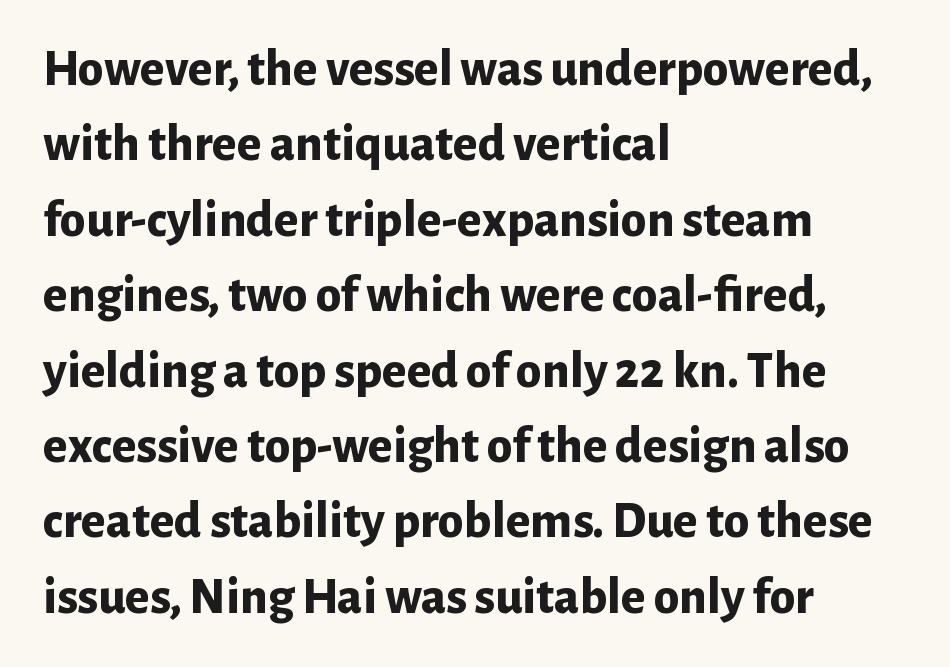
{"serif": "no", "italic": "no", "bold": "yes", "weight": "bold", "width": "normal", "stroke_contrast": "low", "x_height": "medium", "monospaced": "no", "underline": "no", "align": "left", "line_spacing": "normal", "line_spacing_ratio": 1.45, "letter_spacing": "normal", "letter_spacing_em": 0.0, "glyph_px": 52}
